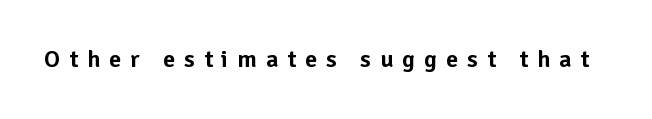
Q: Is the text italic (slanted)? A: No, it is upright.
Q: Is the text underlined? A: No.
Q: Is the spacing between letters normal or unusually wide? A: Unusually wide.
